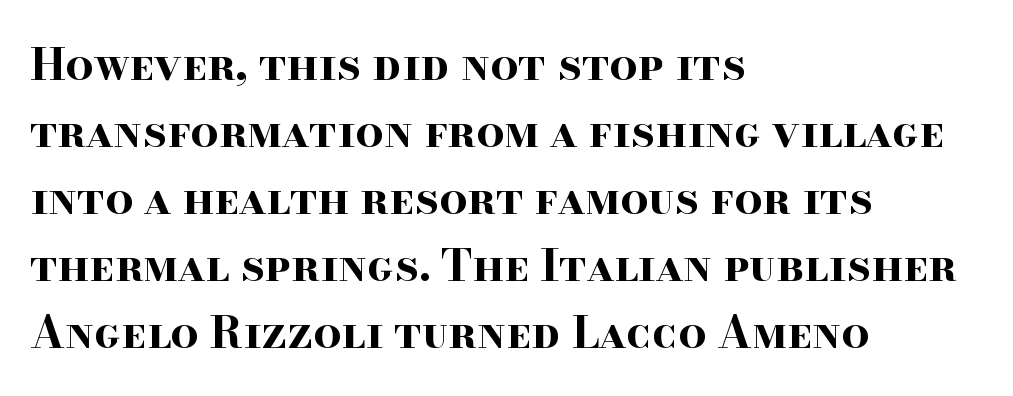
{"serif": "yes", "italic": "no", "bold": "yes", "weight": "bold", "width": "wide", "stroke_contrast": "high", "x_height": "small", "monospaced": "no", "underline": "no", "align": "left", "line_spacing": "normal", "line_spacing_ratio": 1.52, "letter_spacing": "normal", "letter_spacing_em": 0.0, "glyph_px": 44}
